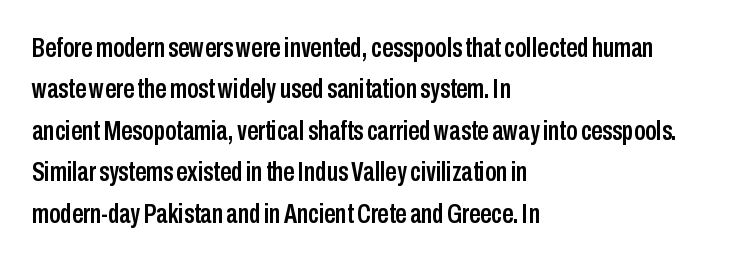
The image shows 28 px condensed sans-serif type, upright; set left-aligned, normal line spacing (1.48x), normal letter spacing, not underlined; low stroke contrast and a medium x-height.
